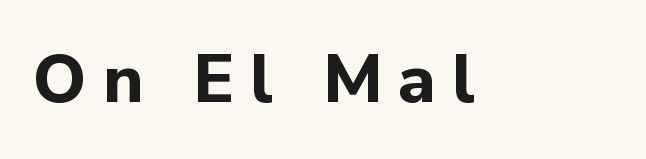
Q: Is the text bold? A: Yes.
Q: Is the text italic (slanted)? A: No, it is upright.
Q: Is the typeface a serif or a sans-serif typeface? A: Sans-serif.
Q: Is the text underlined? A: No.
Q: Is the spacing between letters normal or unusually wide? A: Unusually wide.
Q: Width (condensed, normal, or wide)? A: Normal.
Q: Stroke contrast? A: Low.
Q: x-height? A: Medium.
Q: Monospaced? A: No.
